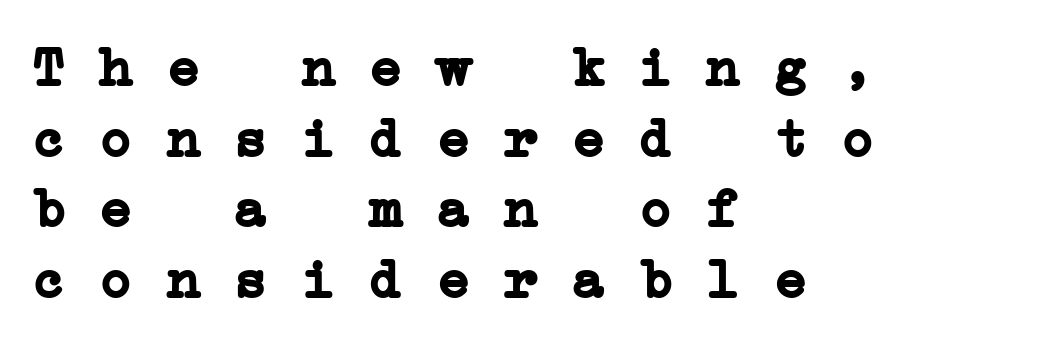
Q: Is the text bold? A: Yes.
Q: Is the typeface a serif or a sans-serif typeface? A: Serif.
Q: Is the text underlined? A: No.
Q: How is the paragraph aligned? A: Left-aligned.
Q: Is the spacing between letters normal or unusually wide? A: Normal.
Q: Is the spacing between lines tight, normal or loose? A: Normal.
Q: Width (condensed, normal, or wide)? A: Wide.
Q: Stroke contrast? A: Low.
Q: x-height? A: Medium.
Q: Monospaced? A: Yes.
